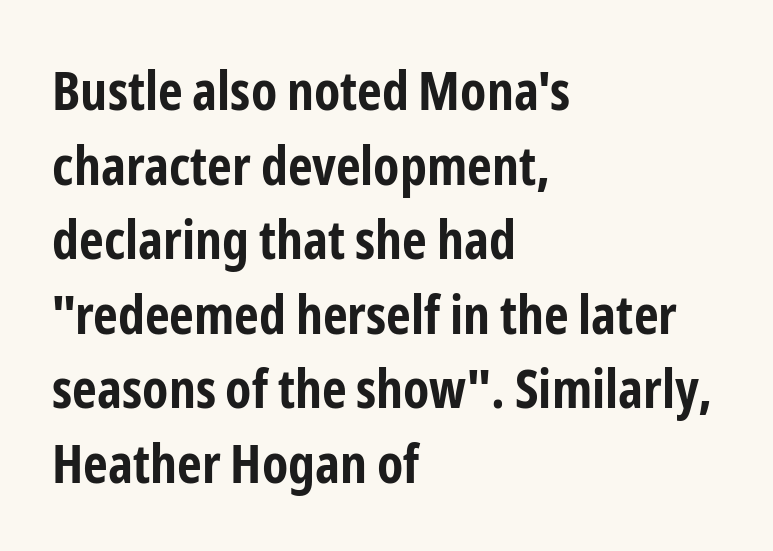
Q: Is the text bold? A: Yes.
Q: Is the text italic (slanted)? A: No, it is upright.
Q: Is the typeface a serif or a sans-serif typeface? A: Sans-serif.
Q: Is the text underlined? A: No.
Q: How is the paragraph aligned? A: Left-aligned.
Q: Is the spacing between letters normal or unusually wide? A: Normal.
Q: Is the spacing between lines tight, normal or loose? A: Normal.
Q: Width (condensed, normal, or wide)? A: Condensed.
Q: Stroke contrast? A: Low.
Q: x-height? A: Medium.
Q: Monospaced? A: No.
